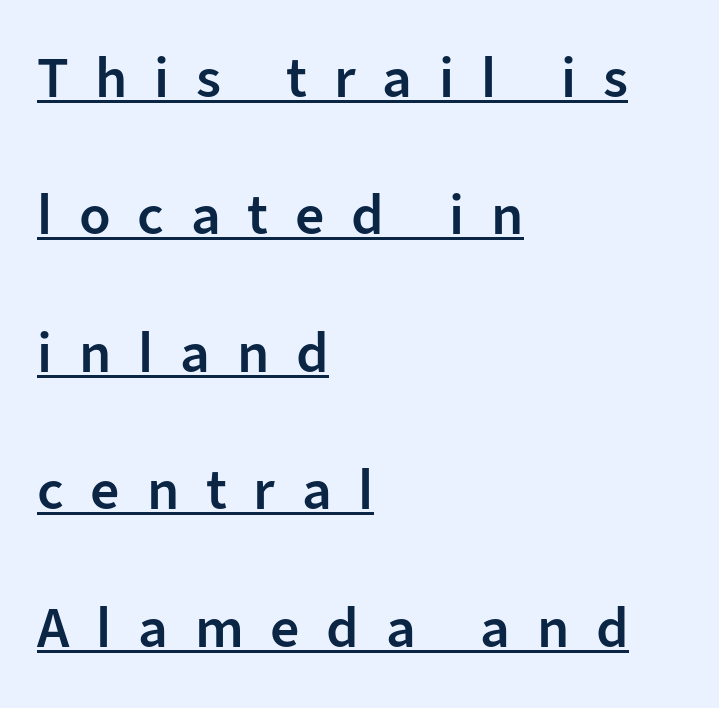
Q: Is the text bold? A: Semi-bold.
Q: Is the text italic (slanted)? A: No, it is upright.
Q: Is the typeface a serif or a sans-serif typeface? A: Sans-serif.
Q: Is the text underlined? A: Yes.
Q: How is the paragraph aligned? A: Left-aligned.
Q: Is the spacing between letters normal or unusually wide? A: Unusually wide.
Q: Is the spacing between lines tight, normal or loose? A: Loose.
Q: Width (condensed, normal, or wide)? A: Normal.
Q: Stroke contrast? A: Low.
Q: x-height? A: Medium.
Q: Monospaced? A: No.
